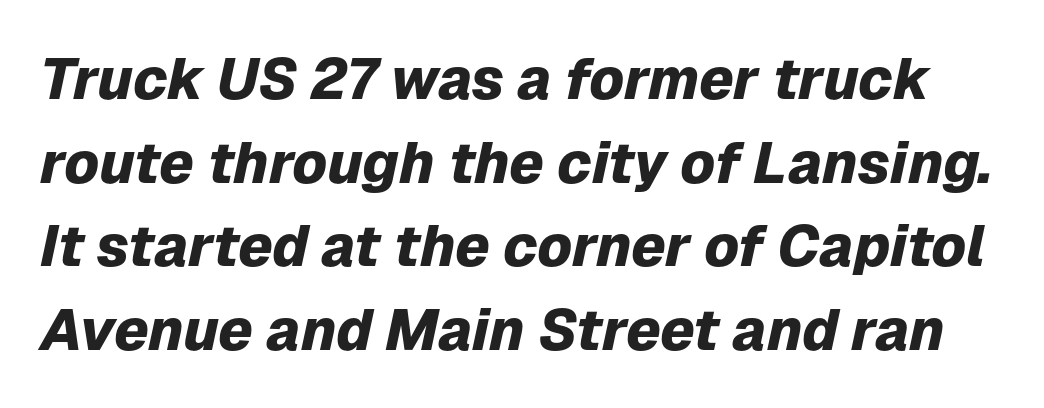
Q: Is the text bold? A: Yes.
Q: Is the text italic (slanted)? A: Yes, it leans right by about 12 degrees.
Q: Is the text underlined? A: No.
Q: Is the spacing between letters normal or unusually wide? A: Normal.
Q: Is the spacing between lines tight, normal or loose? A: Normal.
Q: Width (condensed, normal, or wide)? A: Normal.
Q: Stroke contrast? A: Low.
Q: x-height? A: Medium.
Q: Monospaced? A: No.
